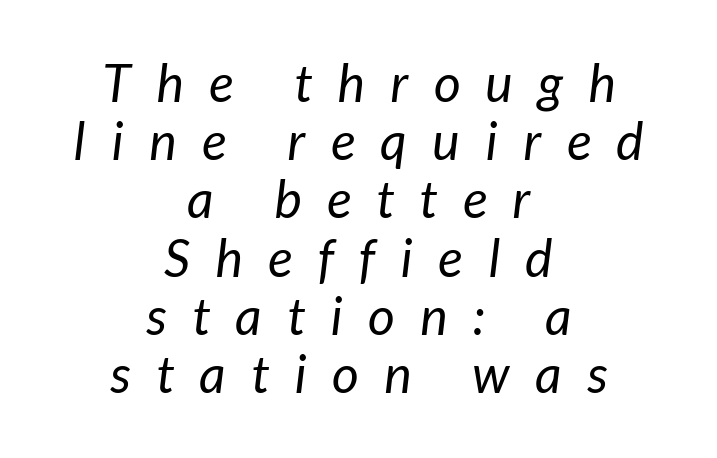
{"serif": "no", "bold": "no", "weight": "regular", "width": "normal", "stroke_contrast": "low", "x_height": "medium", "monospaced": "no", "underline": "no", "align": "center", "line_spacing": "tight", "line_spacing_ratio": 1.12, "letter_spacing": "wide", "letter_spacing_em": 0.49, "glyph_px": 52}
